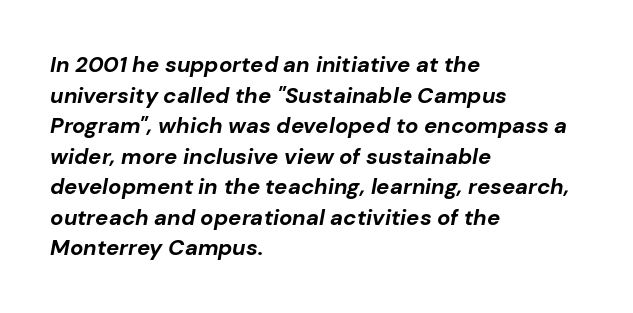
Q: Is the text bold? A: Yes.
Q: Is the text italic (slanted)? A: Yes, it leans right by about 10 degrees.
Q: Is the text underlined? A: No.
Q: How is the paragraph aligned? A: Left-aligned.
Q: Is the spacing between letters normal or unusually wide? A: Normal.
Q: Is the spacing between lines tight, normal or loose? A: Normal.
